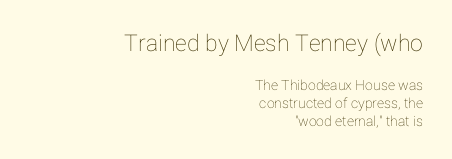
The image shows 23 px text type, upright; set right-aligned, normal line spacing (1.28x), normal letter spacing, not underlined; the first (top) block is 1.64x larger.
